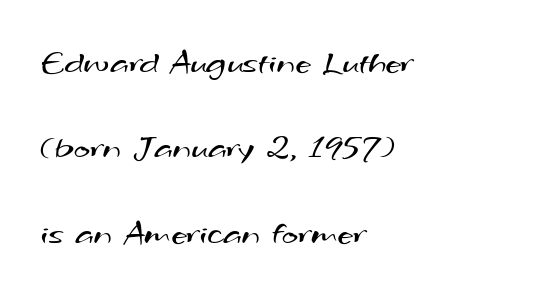
{"serif": "no", "bold": "no", "weight": "regular", "width": "wide", "stroke_contrast": "medium", "x_height": "small", "monospaced": "no", "underline": "no", "align": "left", "line_spacing": "loose", "line_spacing_ratio": 2.44, "letter_spacing": "normal", "letter_spacing_em": 0.0, "glyph_px": 35}
